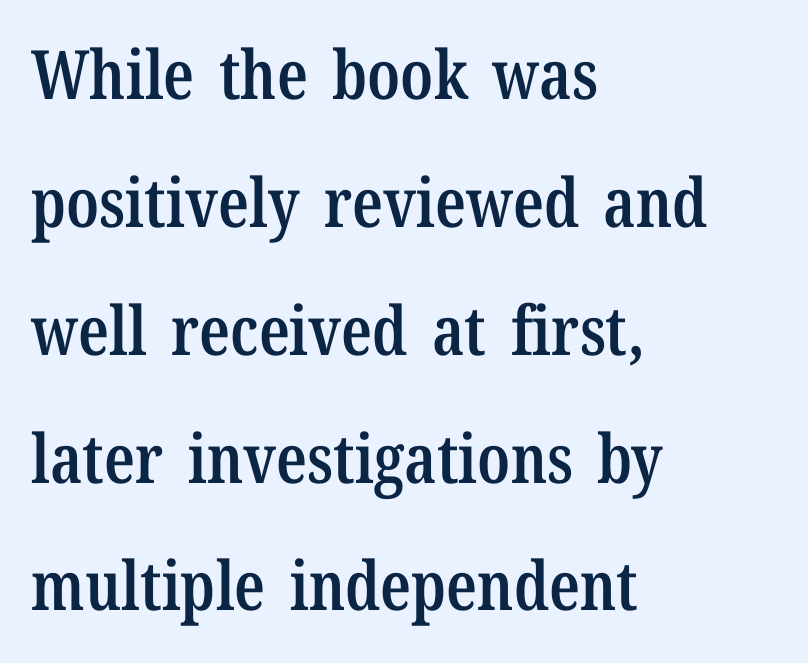
Q: Is the text bold? A: Semi-bold.
Q: Is the text italic (slanted)? A: No, it is upright.
Q: Is the typeface a serif or a sans-serif typeface? A: Serif.
Q: Is the text underlined? A: No.
Q: How is the paragraph aligned? A: Left-aligned.
Q: Is the spacing between letters normal or unusually wide? A: Normal.
Q: Width (condensed, normal, or wide)? A: Condensed.
Q: Stroke contrast? A: Low.
Q: x-height? A: Medium.
Q: Monospaced? A: No.
